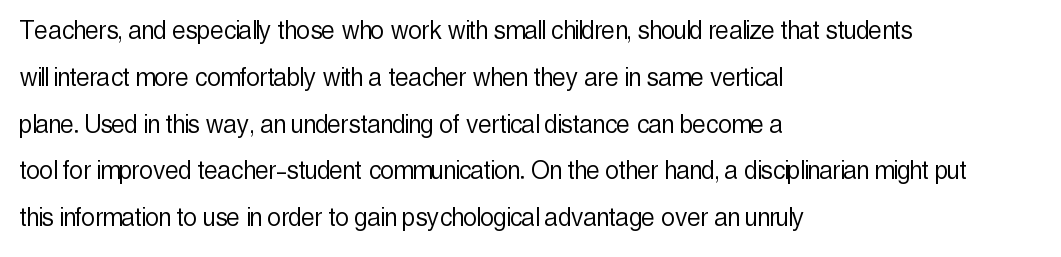
The image shows 30 px light, condensed sans-serif type, upright; set left-aligned, normal line spacing (1.56x), normal letter spacing, not underlined; a medium x-height.
